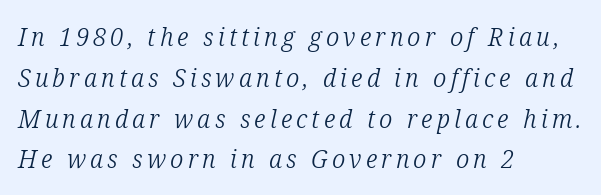
{"italic": "yes", "lean": "right", "slant_degrees": 12, "bold": "no", "underline": "no", "align": "left", "line_spacing": "normal", "line_spacing_ratio": 1.57, "glyph_px": 26}
